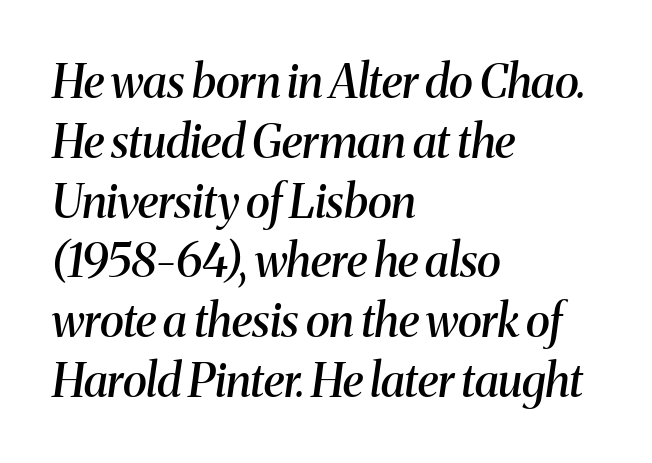
Q: Is the text bold? A: Semi-bold.
Q: Is the text italic (slanted)? A: Yes, it leans right by about 8 degrees.
Q: Is the typeface a serif or a sans-serif typeface? A: Serif.
Q: Is the text underlined? A: No.
Q: How is the paragraph aligned? A: Left-aligned.
Q: Is the spacing between letters normal or unusually wide? A: Normal.
Q: Is the spacing between lines tight, normal or loose? A: Normal.
Q: Width (condensed, normal, or wide)? A: Normal.
Q: Stroke contrast? A: Medium.
Q: x-height? A: Medium.
Q: Monospaced? A: No.
